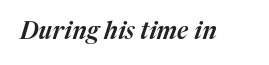
Q: Is the text italic (slanted)? A: Yes, it leans right by about 17 degrees.
Q: Is the text underlined? A: No.
Q: Is the spacing between letters normal or unusually wide? A: Normal.
